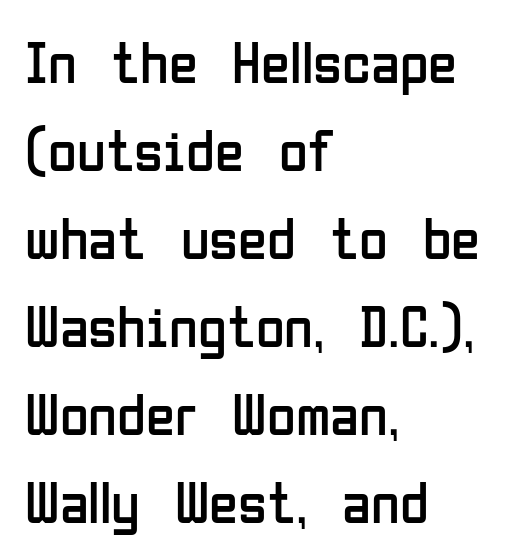
{"serif": "no", "italic": "no", "bold": "no", "weight": "regular", "width": "condensed", "stroke_contrast": "low", "x_height": "medium", "monospaced": "no", "underline": "no", "align": "left", "line_spacing": "normal", "line_spacing_ratio": 1.49, "letter_spacing": "normal", "letter_spacing_em": 0.0, "glyph_px": 59}
